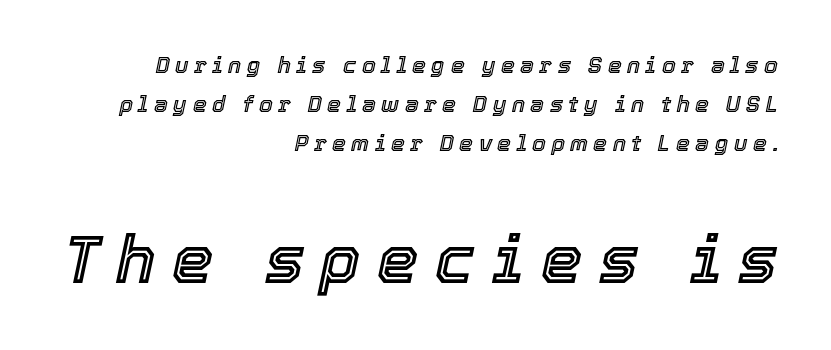
{"italic": "yes", "lean": "right", "slant_degrees": 12, "width": "normal", "x_height": "medium", "monospaced": "no", "underline": "no", "align": "right", "line_spacing_ratio": 1.77, "letter_spacing": "wide", "letter_spacing_em": 0.25, "larger_block": "second", "size_ratio": 3.0, "glyph_px": 66}
